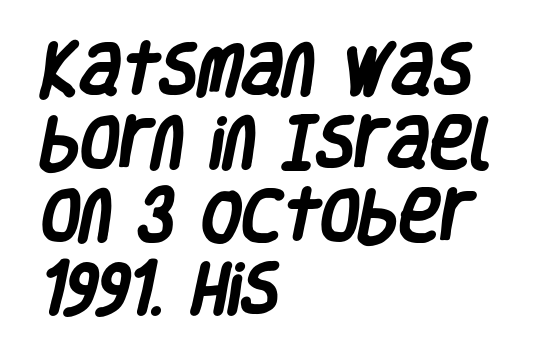
{"serif": "no", "bold": "yes", "weight": "heavy", "width": "condensed", "stroke_contrast": "low", "x_height": "large", "monospaced": "no", "underline": "no", "align": "left", "line_spacing": "normal", "line_spacing_ratio": 1.28, "letter_spacing": "normal", "letter_spacing_em": 0.0, "glyph_px": 57}
